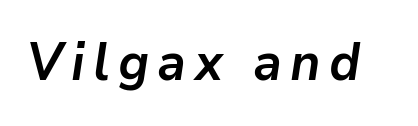
Typesetter's note: full bold, strokes at maximum text heaviness. Think of a printed novel: that variable character pitch is what you see here. There's an unmistakable incline to the writing here. The space directly below the letters is spotless.
